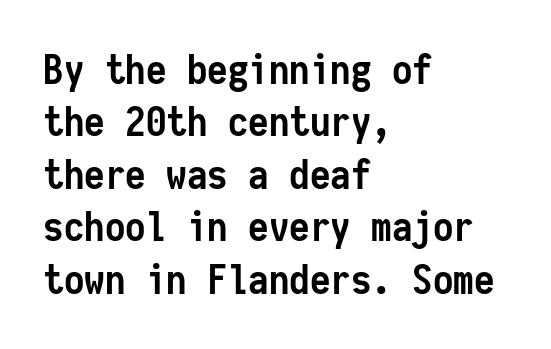
The image shows 41 px semibold, condensed sans-serif type, upright, monospaced; set left-aligned, normal line spacing (1.28x), normal letter spacing, not underlined; low stroke contrast and a medium x-height.
